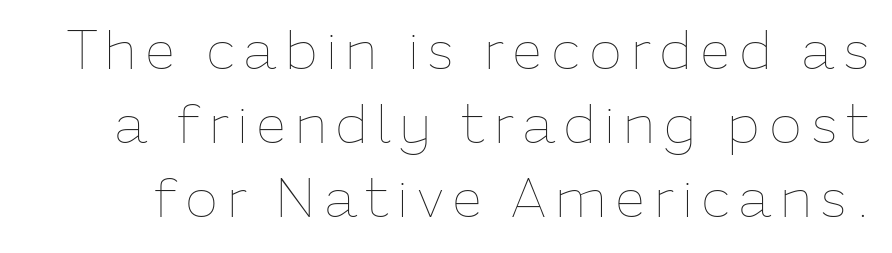
Weight: regular or lighter. The designer left line spacing at the default. No italicization has been applied; the sample stays upright. You could not count columns in this text — the font is proportionally spaced. The area under the type is left untouched.
